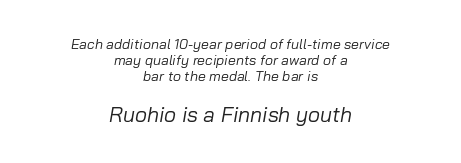
The image shows 21 px text type, italic (leaning right); set centered, line spacing 1.16x, normal letter spacing, not underlined; the second (bottom) block is 1.5x larger.
